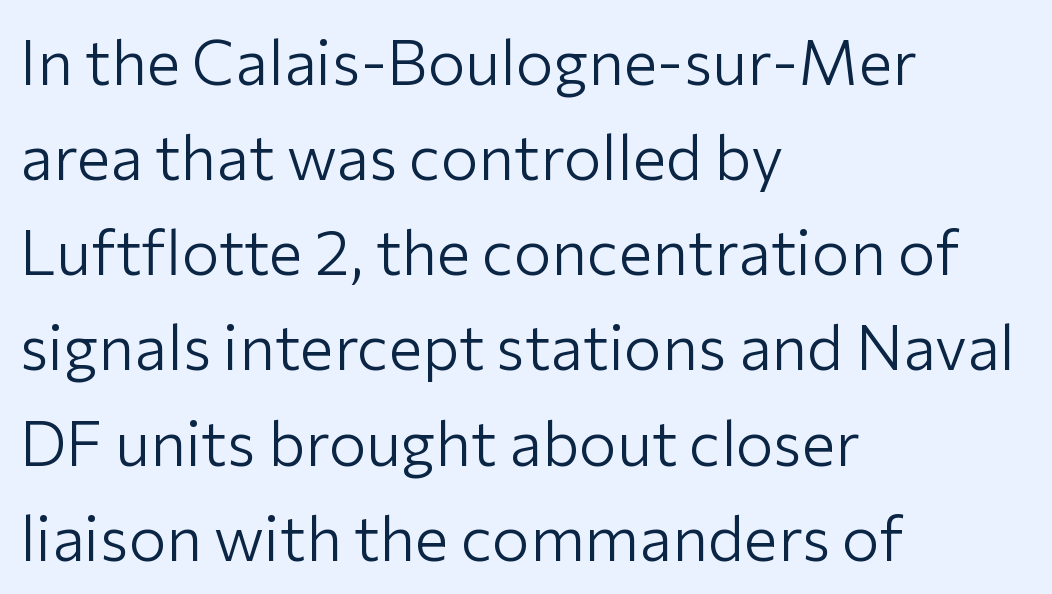
Look at the bottom of the vertical strokes: they stop flat, with no serifs. No heavy texture on the line: the type isn't bold. Italic? Not at all — the glyphs are vertical. Caption: standard tracking, unaltered. A classic flush-left, rag-right setting is used for this passage. Is this a fixed-width face? No — the glyphs have proportional, varying widths.
